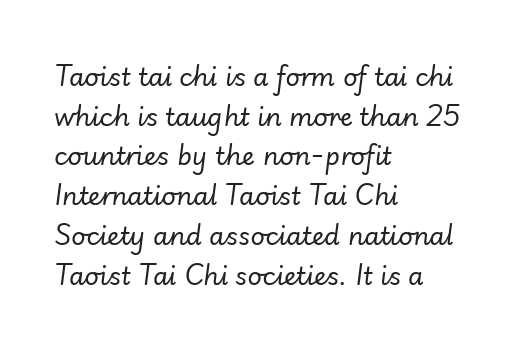
The image shows 25 px text type, italic (leaning right); set left-aligned, normal line spacing (1.59x), normal letter spacing, not underlined.
